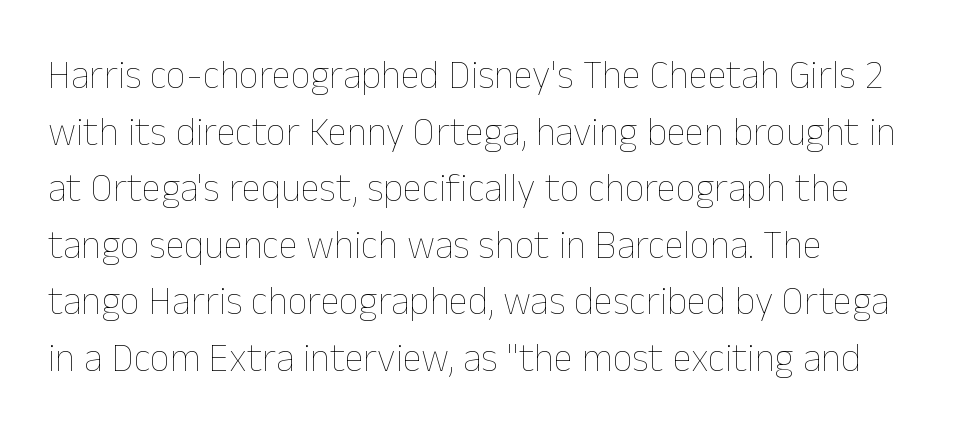
{"italic": "no", "bold": "no", "weight": "thin", "width": "normal", "stroke_contrast": "low", "x_height": "medium", "monospaced": "no", "underline": "no", "align": "left", "line_spacing": "normal", "line_spacing_ratio": 1.45, "letter_spacing": "normal", "letter_spacing_em": 0.0, "glyph_px": 39}
